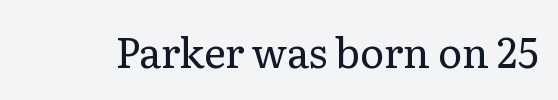
Q: Is the text bold? A: No.
Q: Is the text italic (slanted)? A: No, it is upright.
Q: Is the typeface a serif or a sans-serif typeface? A: Serif.
Q: Is the text underlined? A: No.
Q: Is the spacing between letters normal or unusually wide? A: Normal.
Q: Width (condensed, normal, or wide)? A: Normal.
Q: Stroke contrast? A: Low.
Q: x-height? A: Medium.
Q: Monospaced? A: No.
